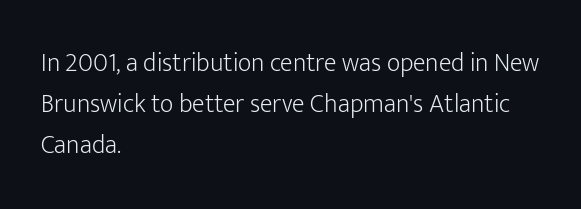
Q: Is the text bold? A: No.
Q: Is the text italic (slanted)? A: No, it is upright.
Q: Is the text underlined? A: No.
Q: How is the paragraph aligned? A: Left-aligned.
Q: Is the spacing between letters normal or unusually wide? A: Normal.
Q: Is the spacing between lines tight, normal or loose? A: Normal.
